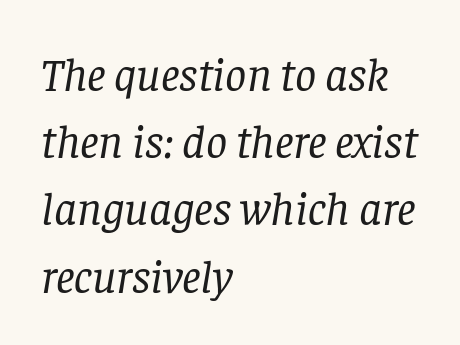
{"serif": "yes", "italic": "yes", "lean": "right", "slant_degrees": 8, "bold": "no", "weight": "regular", "width": "normal", "stroke_contrast": "low", "x_height": "large", "monospaced": "no", "underline": "no", "align": "left", "line_spacing": "normal", "line_spacing_ratio": 1.43, "letter_spacing": "normal", "letter_spacing_em": 0.0, "glyph_px": 47}
